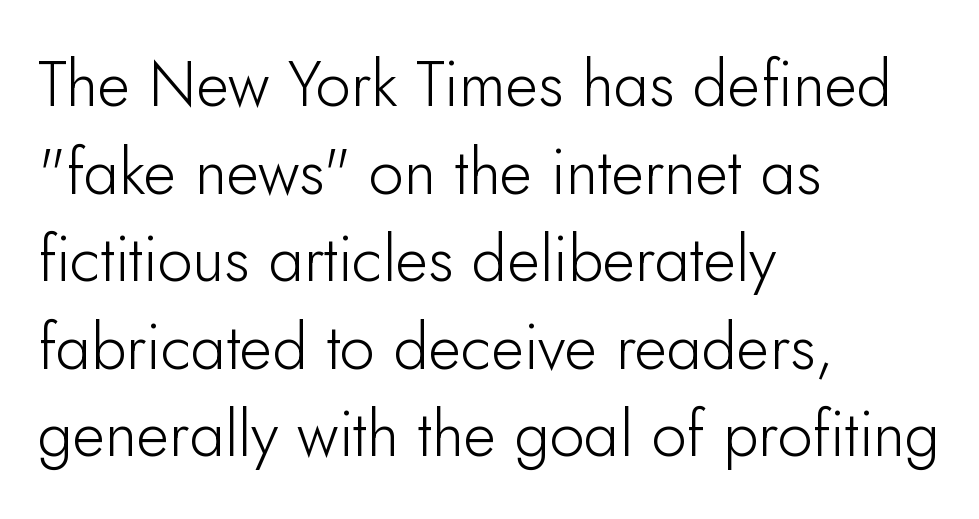
The image shows 63 px light sans-serif type, upright; set left-aligned, normal line spacing (1.39x), normal letter spacing, not underlined; low stroke contrast and a small x-height.
